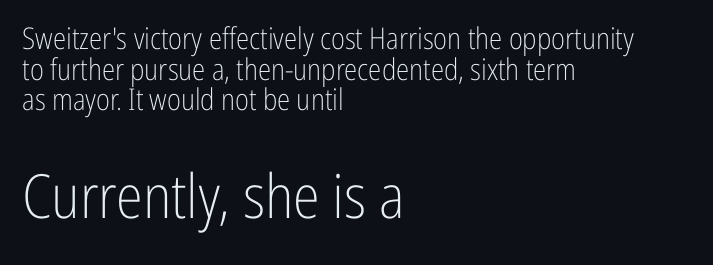
The image shows 61 px light, condensed sans-serif type, upright; set left-aligned, tight line spacing (1.02x), normal letter spacing, not underlined; the second (bottom) block is 2.03x larger; low stroke contrast and a medium x-height.
